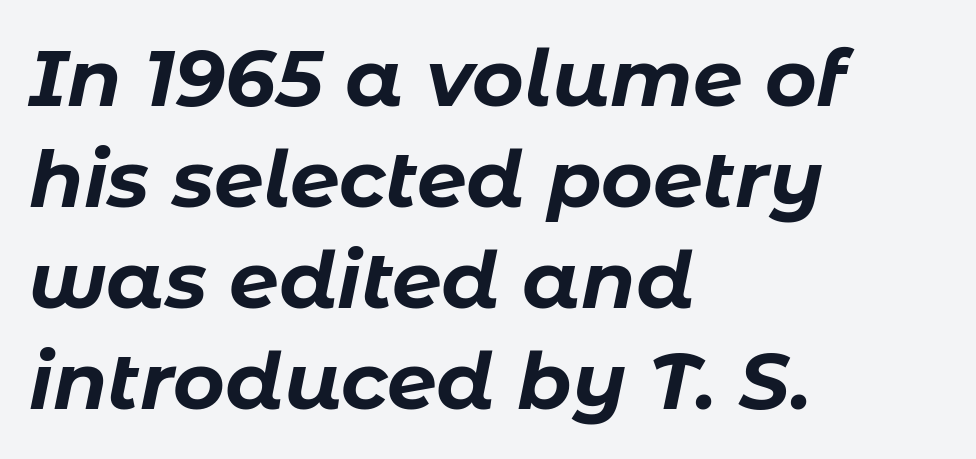
Q: Is the text bold? A: Yes.
Q: Is the text italic (slanted)? A: Yes, it leans right by about 11 degrees.
Q: Is the text underlined? A: No.
Q: How is the paragraph aligned? A: Left-aligned.
Q: Is the spacing between letters normal or unusually wide? A: Normal.
Q: Is the spacing between lines tight, normal or loose? A: Normal.
Q: Width (condensed, normal, or wide)? A: Normal.
Q: Stroke contrast? A: Low.
Q: x-height? A: Medium.
Q: Monospaced? A: No.
